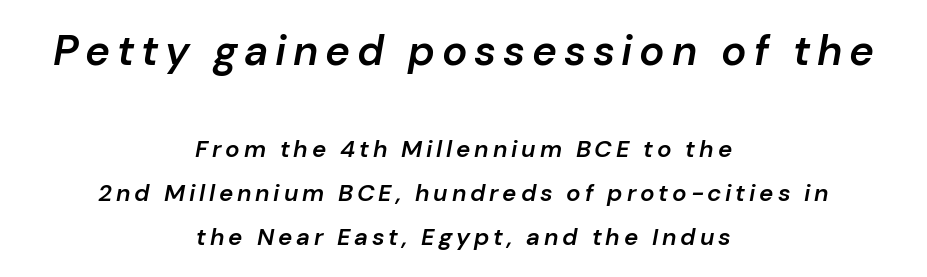
The image shows 42 px semibold type, italic (leaning right); set centered, line spacing 1.83x, not underlined; the first (top) block is 1.75x larger; low stroke contrast and a medium x-height.
